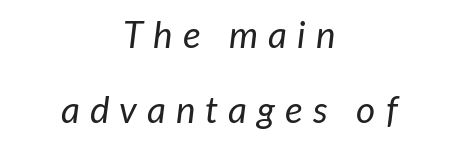
Q: Is the text bold? A: No.
Q: Is the text italic (slanted)? A: Yes, it leans right by about 7 degrees.
Q: Is the text underlined? A: No.
Q: How is the paragraph aligned? A: Centered.
Q: Is the spacing between letters normal or unusually wide? A: Unusually wide.
Q: Is the spacing between lines tight, normal or loose? A: Loose.
Q: Width (condensed, normal, or wide)? A: Normal.
Q: Stroke contrast? A: Low.
Q: x-height? A: Medium.
Q: Monospaced? A: No.
